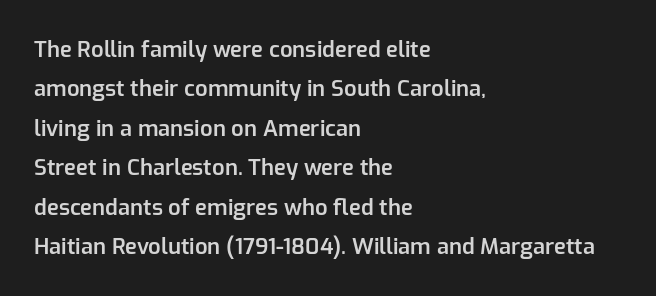
The image shows 22 px text type, upright; set left-aligned, line spacing 1.79x, normal letter spacing, not underlined.
